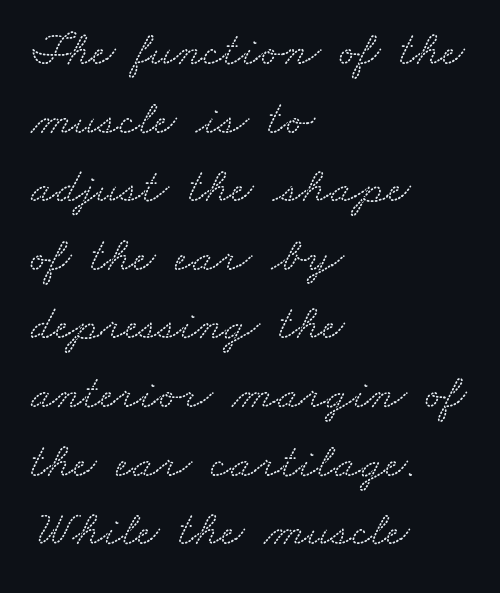
The space directly below the letters is spotless. Do the characters align in a grid? No, the font is proportional. The compositor pushed each line to the left boundary. Default kerning and tracking; the words read as compact shapes. Vertical spacing — default.
